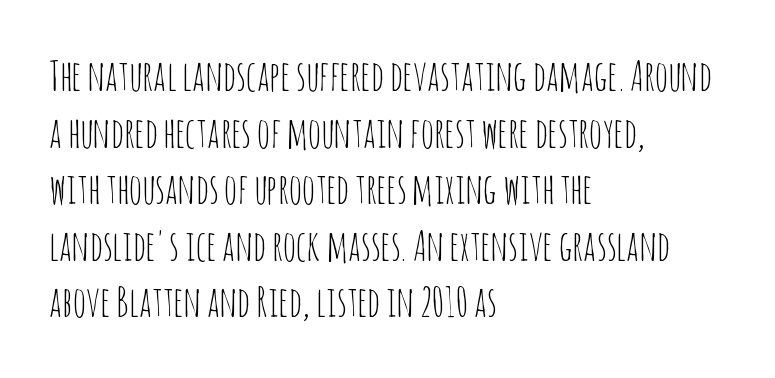
Q: Is the text bold? A: No.
Q: Is the text italic (slanted)? A: No, it is upright.
Q: Is the typeface a serif or a sans-serif typeface? A: Sans-serif.
Q: Is the text underlined? A: No.
Q: How is the paragraph aligned? A: Left-aligned.
Q: Is the spacing between letters normal or unusually wide? A: Normal.
Q: Is the spacing between lines tight, normal or loose? A: Normal.
Q: Width (condensed, normal, or wide)? A: Condensed.
Q: Stroke contrast? A: Low.
Q: x-height? A: Large.
Q: Monospaced? A: No.
